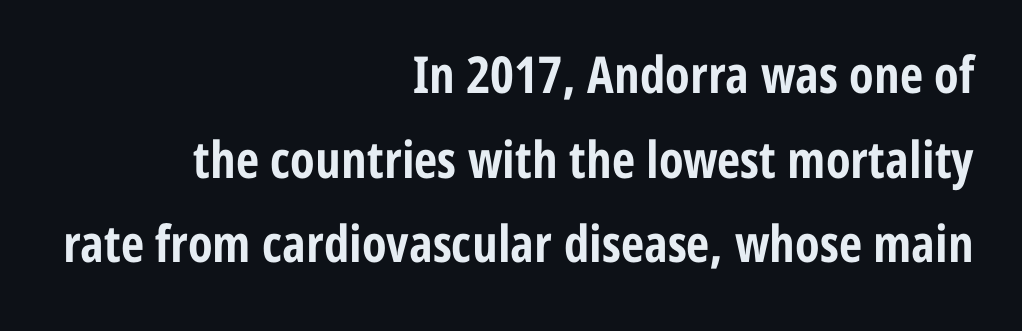
The image shows 51 px bold, condensed sans-serif type, upright; set right-aligned, normal line spacing (1.66x), normal letter spacing, not underlined; low stroke contrast and a medium x-height.
